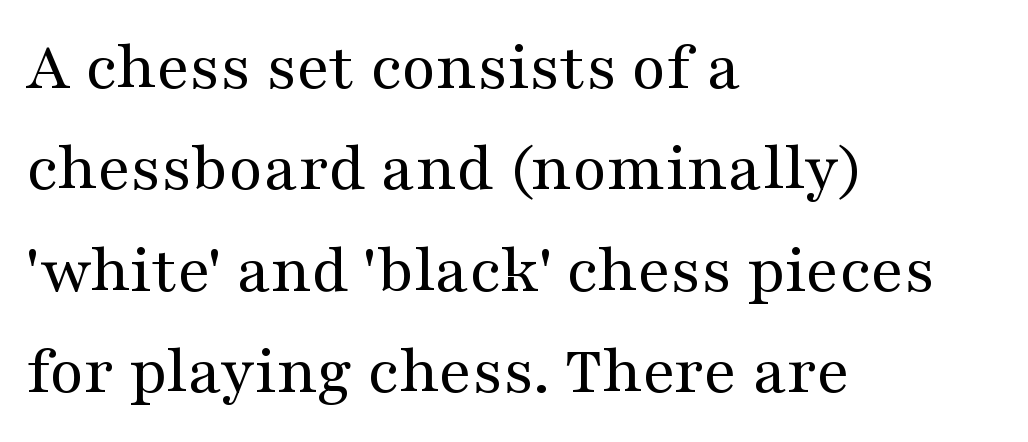
The image shows 70 px regular-weight, wide serif type, upright; set left-aligned, normal line spacing (1.45x), normal letter spacing, not underlined; medium stroke contrast and a medium x-height.
